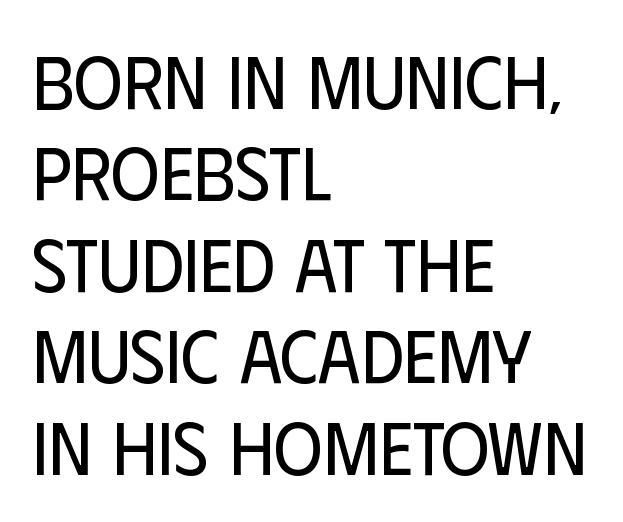
Each stroke keeps to a modest, everyday thickness or less. The space directly below the letters is spotless. Spacing verdict: proportional, widths tailored to each character. You can tell from the bare stems that sans-serif type was used. In terms of posture, this sample is upright. Horizontally, the lines are justified to the leading edge only.
